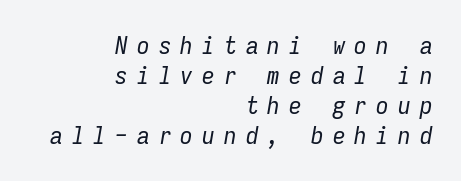
Q: Is the text bold? A: No.
Q: Is the text italic (slanted)? A: Yes, it leans right by about 9 degrees.
Q: Is the text underlined? A: No.
Q: How is the paragraph aligned? A: Right-aligned.
Q: Is the spacing between letters normal or unusually wide? A: Unusually wide.
